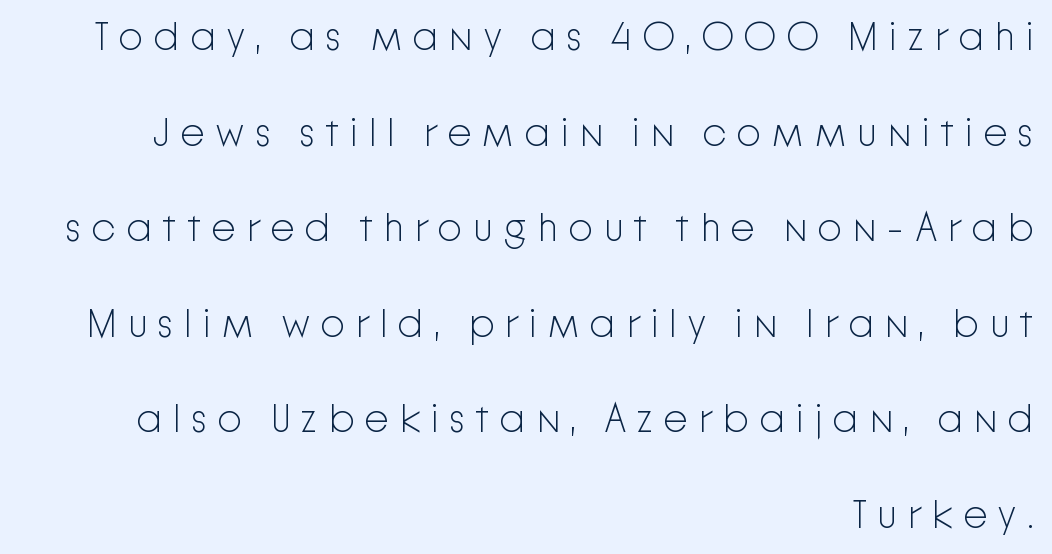
Q: Is the text bold? A: No.
Q: Is the text italic (slanted)? A: No, it is upright.
Q: Is the typeface a serif or a sans-serif typeface? A: Sans-serif.
Q: Is the text underlined? A: No.
Q: How is the paragraph aligned? A: Right-aligned.
Q: Is the spacing between letters normal or unusually wide? A: Unusually wide.
Q: Is the spacing between lines tight, normal or loose? A: Loose.
Q: Width (condensed, normal, or wide)? A: Normal.
Q: Stroke contrast? A: Low.
Q: x-height? A: Medium.
Q: Monospaced? A: No.
